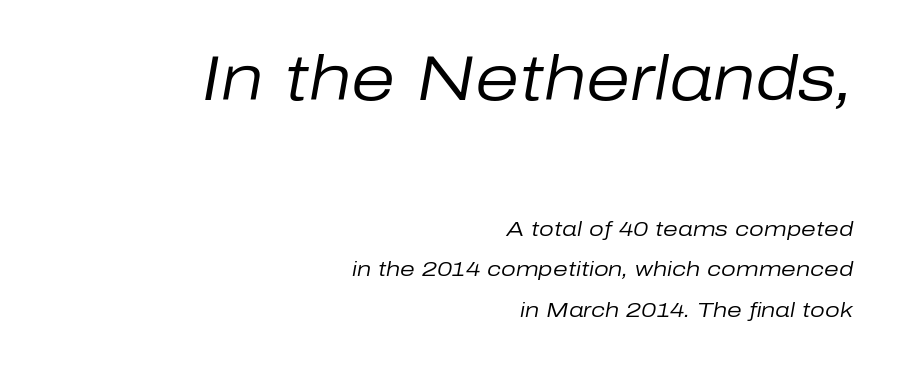
If you measured baseline to baseline, you'd find a long distance. These lines are rendered in a variable-pitch font. This sample is right-justified, so line beginnings fall wherever the words allow. The text carries the slant typical of an italic or oblique font.
